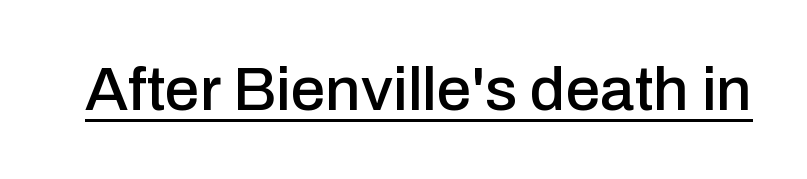
{"serif": "no", "italic": "no", "width": "normal", "stroke_contrast": "low", "x_height": "medium", "monospaced": "no", "underline": "yes", "letter_spacing": "normal", "letter_spacing_em": 0.0, "glyph_px": 62}
